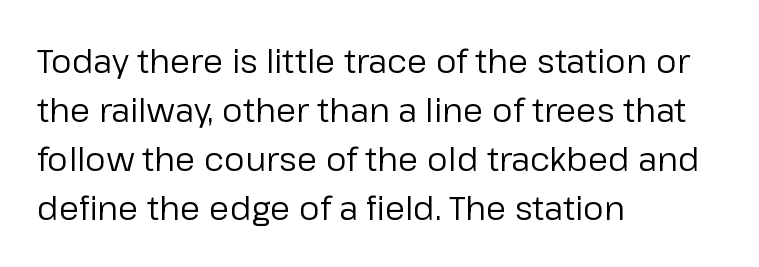
Q: Is the text bold? A: No.
Q: Is the text italic (slanted)? A: No, it is upright.
Q: Is the typeface a serif or a sans-serif typeface? A: Sans-serif.
Q: Is the text underlined? A: No.
Q: How is the paragraph aligned? A: Left-aligned.
Q: Is the spacing between letters normal or unusually wide? A: Normal.
Q: Is the spacing between lines tight, normal or loose? A: Normal.
Q: Width (condensed, normal, or wide)? A: Normal.
Q: Stroke contrast? A: Low.
Q: x-height? A: Medium.
Q: Monospaced? A: No.
